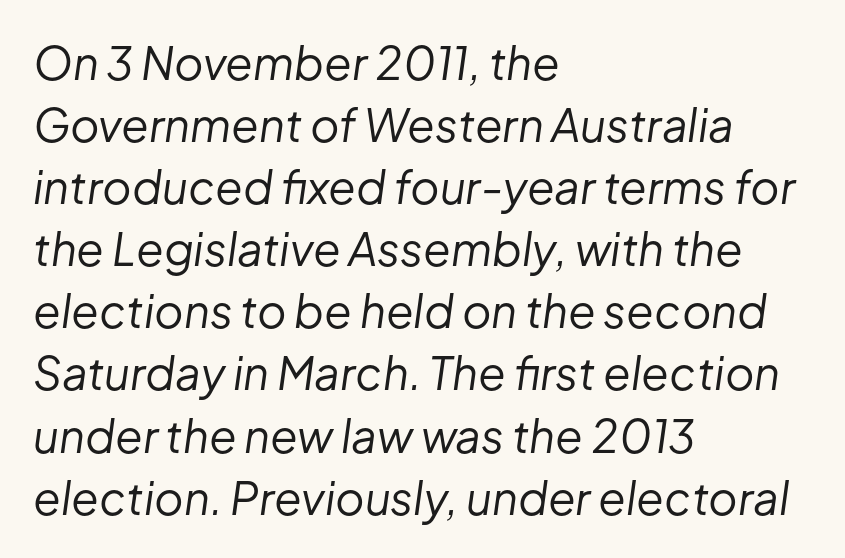
Q: Is the text bold? A: No.
Q: Is the text italic (slanted)? A: Yes, it leans right by about 8 degrees.
Q: Is the text underlined? A: No.
Q: How is the paragraph aligned? A: Left-aligned.
Q: Is the spacing between letters normal or unusually wide? A: Normal.
Q: Is the spacing between lines tight, normal or loose? A: Normal.
Q: Width (condensed, normal, or wide)? A: Normal.
Q: Stroke contrast? A: Low.
Q: x-height? A: Medium.
Q: Monospaced? A: No.
